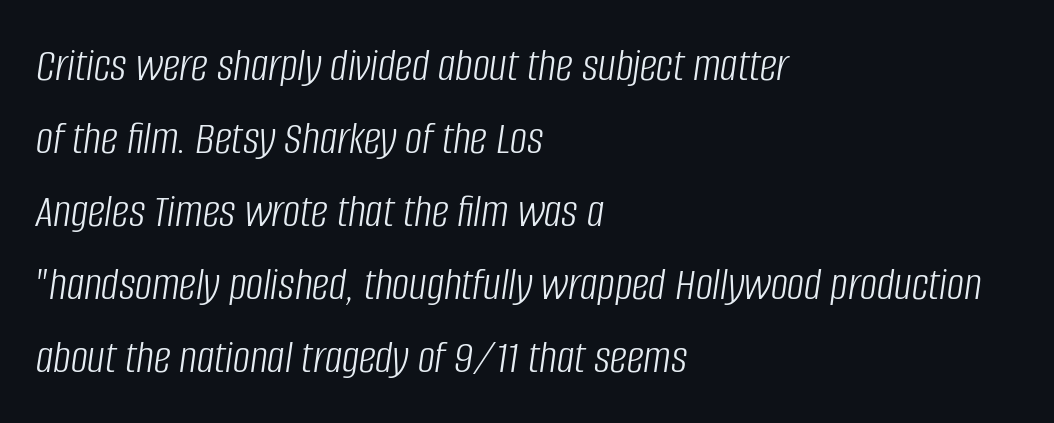
{"italic": "yes", "lean": "right", "slant_degrees": 8, "bold": "no", "weight": "light", "width": "condensed", "stroke_contrast": "low", "x_height": "large", "monospaced": "no", "underline": "no", "align": "left", "line_spacing": "normal", "line_spacing_ratio": 1.52, "letter_spacing": "normal", "letter_spacing_em": 0.0, "glyph_px": 48}
